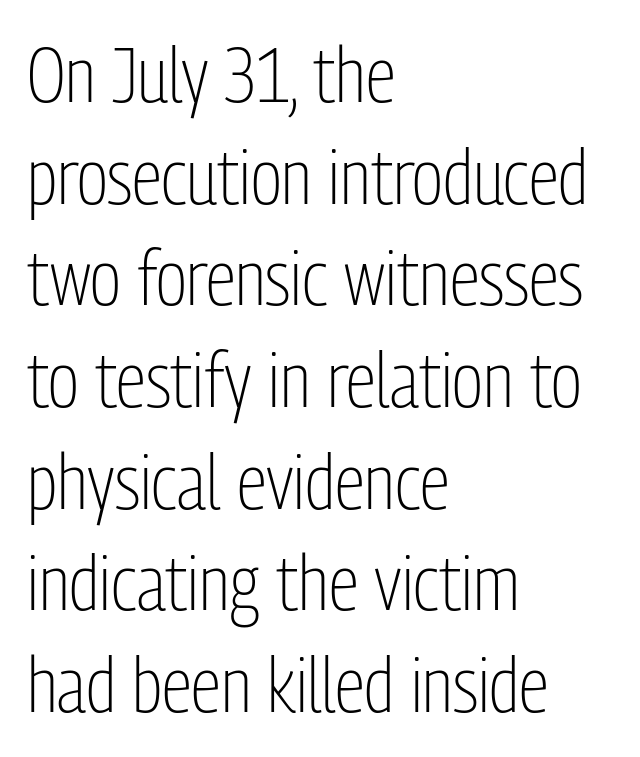
{"serif": "no", "italic": "no", "bold": "no", "weight": "light", "width": "condensed", "stroke_contrast": "low", "x_height": "medium", "monospaced": "no", "underline": "no", "align": "left", "line_spacing": "normal", "line_spacing_ratio": 1.32, "letter_spacing": "normal", "letter_spacing_em": 0.0, "glyph_px": 77}
